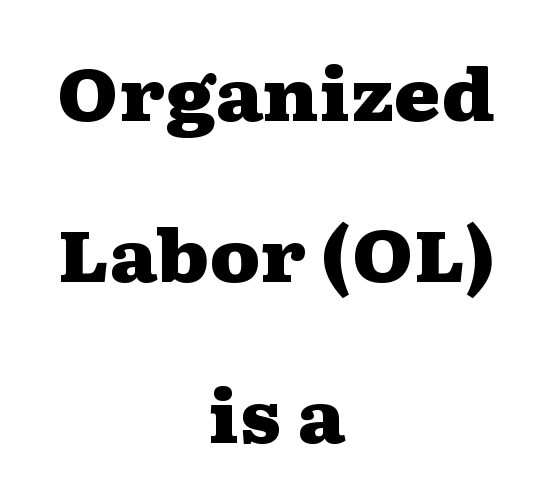
{"serif": "yes", "italic": "no", "bold": "yes", "weight": "heavy", "width": "wide", "stroke_contrast": "medium", "x_height": "medium", "monospaced": "no", "underline": "no", "align": "center", "line_spacing": "loose", "line_spacing_ratio": 2.27, "letter_spacing": "normal", "letter_spacing_em": 0.0, "glyph_px": 71}
